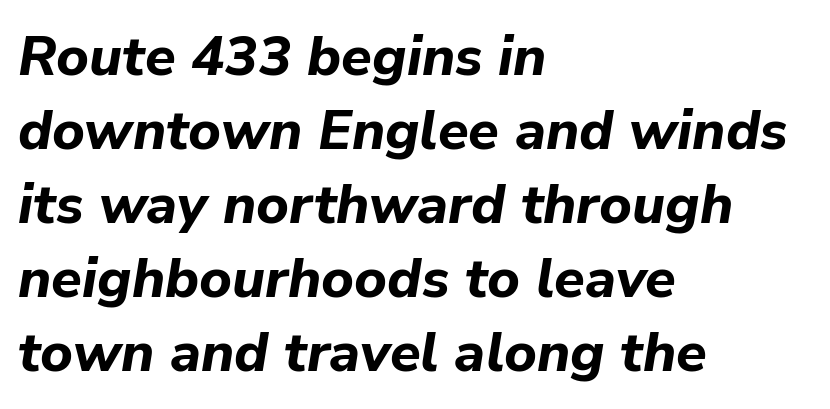
This sample uses an oblique cut, with every glyph tilted off the vertical. What weight is shown? A full bold with thick strokes. Underlining? Definitely not there. The letterforms sit shoulder to shoulder at normal distance. If you measured baseline to baseline, you'd find a middling distance. The text block is weighted toward the left margin, trailing off unevenly rightward.
